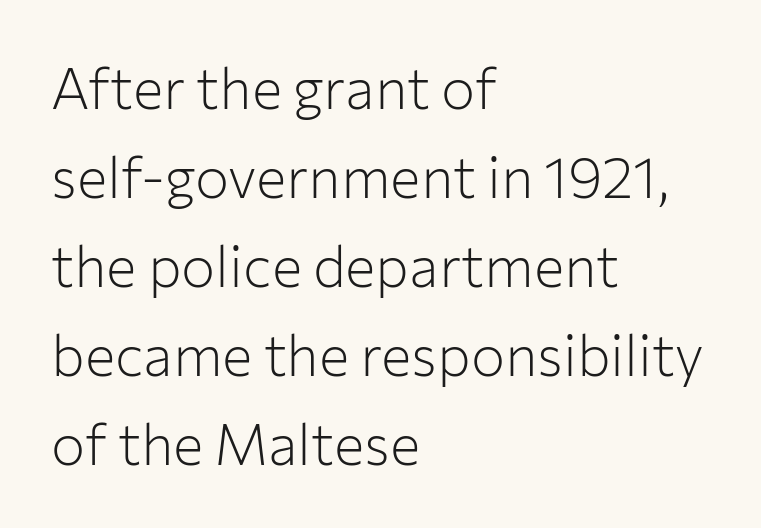
The image shows 57 px light sans-serif type, upright; set left-aligned, normal line spacing (1.56x), normal letter spacing, not underlined; low stroke contrast and a medium x-height.
